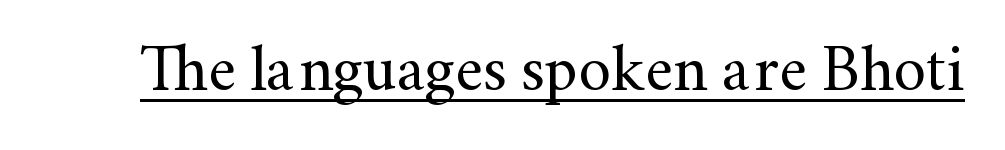
{"serif": "yes", "italic": "no", "bold": "no", "weight": "regular", "width": "normal", "stroke_contrast": "medium", "x_height": "small", "monospaced": "no", "underline": "yes", "letter_spacing": "normal", "letter_spacing_em": 0.0, "glyph_px": 65}
